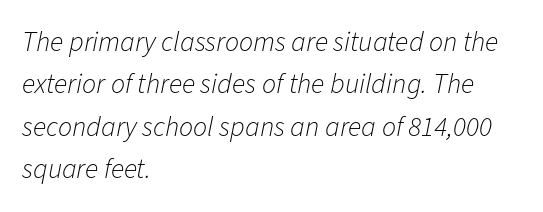
The image shows 28 px light type, italic (leaning right); set left-aligned, normal line spacing (1.51x), normal letter spacing, not underlined; low stroke contrast and a medium x-height.
